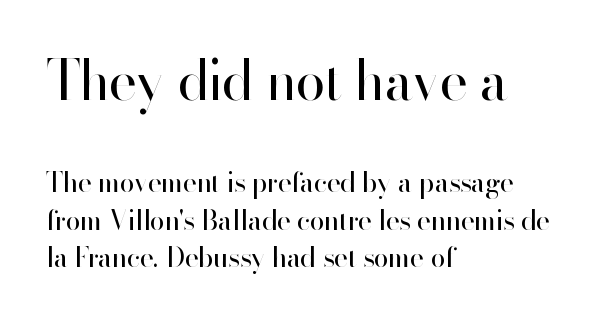
{"serif": "no", "italic": "no", "bold": "no", "weight": "regular", "width": "normal", "stroke_contrast": "high", "x_height": "small", "monospaced": "no", "underline": "no", "align": "left", "line_spacing": "normal", "line_spacing_ratio": 1.4, "letter_spacing": "normal", "letter_spacing_em": 0.0, "larger_block": "first", "size_ratio": 2.0, "glyph_px": 54}
